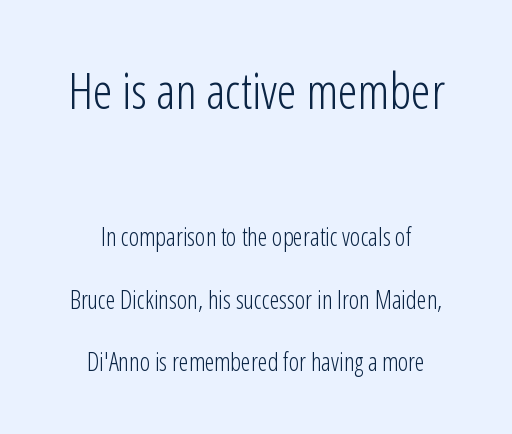
The image shows 50 px light, condensed sans-serif type, upright; set centered, loose line spacing (2.49x), normal letter spacing, not underlined; the first (top) block is 2.0x larger; low stroke contrast and a medium x-height.
